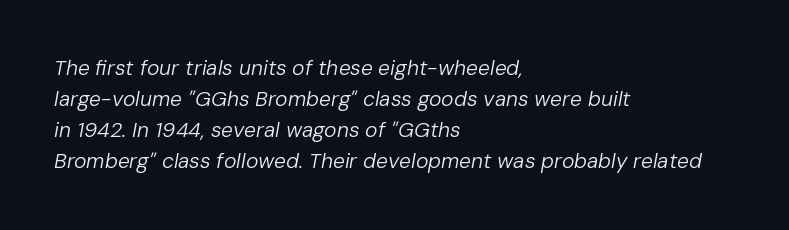
{"italic": "yes", "lean": "right", "slant_degrees": 10, "bold": "no", "underline": "no", "align": "left", "line_spacing": "normal", "line_spacing_ratio": 1.48, "letter_spacing": "normal", "letter_spacing_em": 0.0, "glyph_px": 21}
